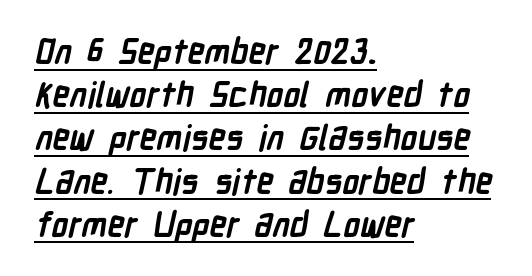
{"serif": "no", "bold": "yes", "weight": "semibold", "width": "condensed", "stroke_contrast": "low", "x_height": "medium", "monospaced": "no", "underline": "yes", "align": "left", "line_spacing": "normal", "line_spacing_ratio": 1.27, "letter_spacing": "normal", "letter_spacing_em": 0.0, "glyph_px": 34}
